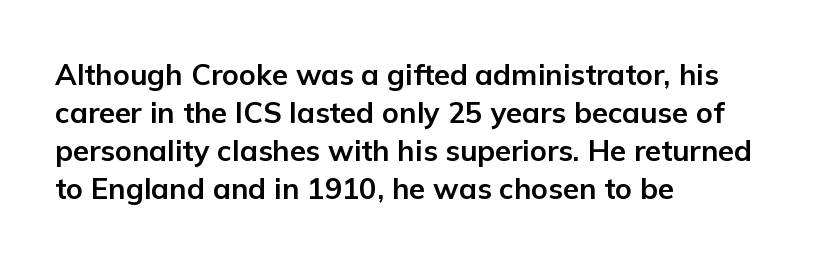
Q: Is the text bold? A: Yes.
Q: Is the text italic (slanted)? A: No, it is upright.
Q: Is the typeface a serif or a sans-serif typeface? A: Sans-serif.
Q: Is the text underlined? A: No.
Q: How is the paragraph aligned? A: Left-aligned.
Q: Is the spacing between letters normal or unusually wide? A: Normal.
Q: Is the spacing between lines tight, normal or loose? A: Normal.
Q: Width (condensed, normal, or wide)? A: Normal.
Q: Stroke contrast? A: Low.
Q: x-height? A: Medium.
Q: Monospaced? A: No.
